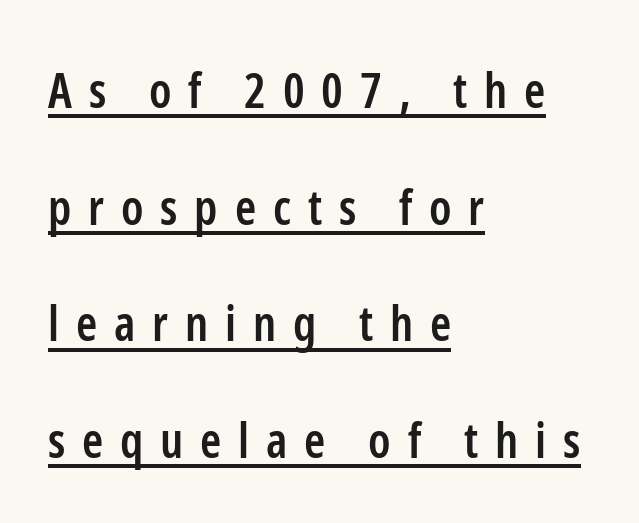
Words appear elongated and porous because spacing is wide. It's the straight-up-and-down kind of type. A classic flush-left, rag-right setting is used for this passage. Note: no serifs on the glyphs. Reading down the column, the eye jumps a long way to each next line.
